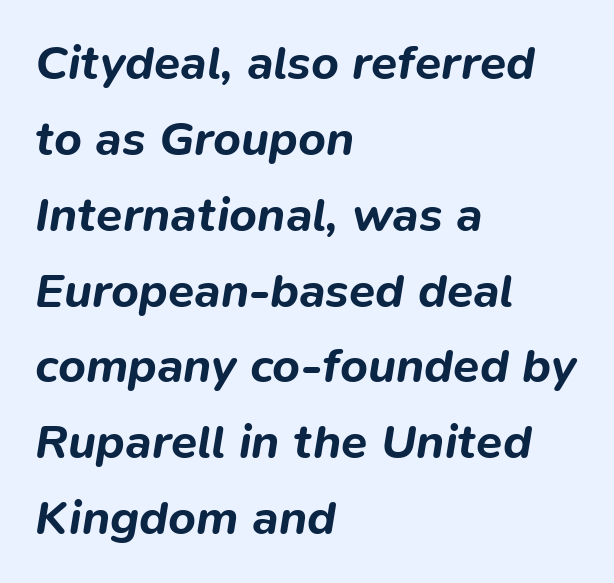
Q: Is the text bold? A: Yes.
Q: Is the text italic (slanted)? A: Yes, it leans right by about 9 degrees.
Q: Is the text underlined? A: No.
Q: How is the paragraph aligned? A: Left-aligned.
Q: Is the spacing between letters normal or unusually wide? A: Normal.
Q: Is the spacing between lines tight, normal or loose? A: Normal.
Q: Width (condensed, normal, or wide)? A: Normal.
Q: Stroke contrast? A: Low.
Q: x-height? A: Medium.
Q: Monospaced? A: No.
